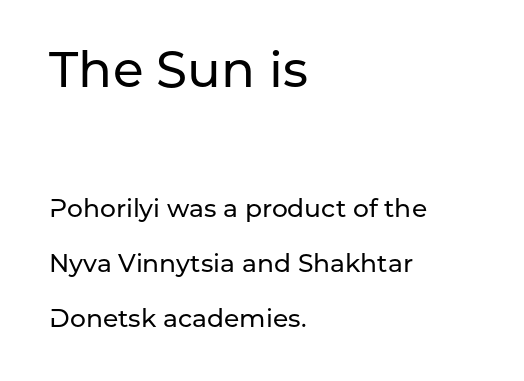
{"serif": "no", "italic": "no", "width": "normal", "stroke_contrast": "low", "x_height": "medium", "monospaced": "no", "underline": "no", "align": "left", "line_spacing": "loose", "line_spacing_ratio": 2.19, "letter_spacing": "normal", "letter_spacing_em": 0.0, "larger_block": "first", "size_ratio": 2.0, "glyph_px": 50}
